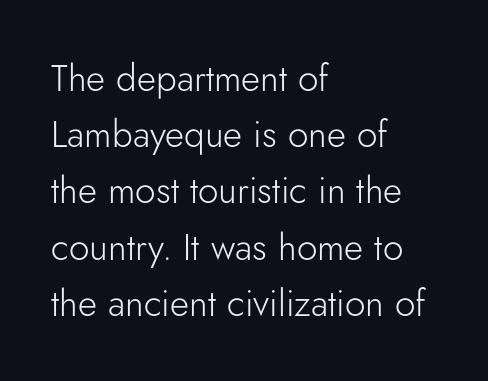
{"serif": "no", "italic": "no", "bold": "no", "weight": "light", "width": "normal", "stroke_contrast": "low", "x_height": "small", "monospaced": "no", "underline": "no", "align": "left", "line_spacing": "normal", "line_spacing_ratio": 1.52, "letter_spacing": "normal", "letter_spacing_em": 0.0, "glyph_px": 37}
